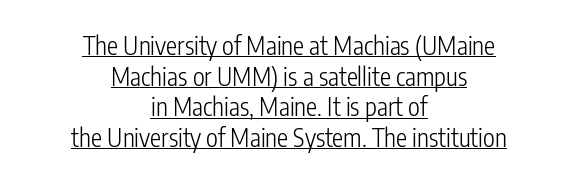
The image shows 25 px text type, upright; set centered, line spacing 1.23x, normal letter spacing, underlined.
